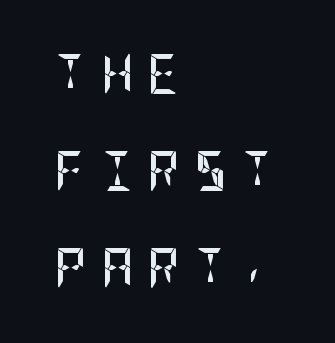
Compared with typical body copy, the letter spacing here is much looser. This sample uses a sans-serif face. The characters look thick and weighty, a clear bold. Does the leading feel generous? Absolutely, it's lavish.
